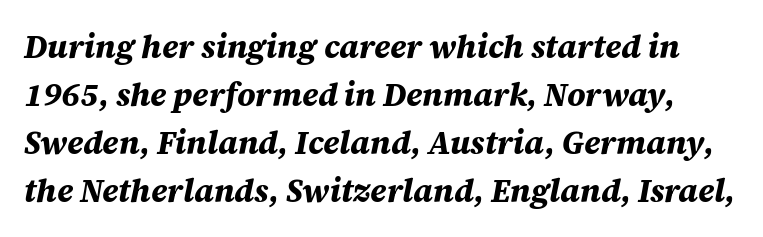
Q: Is the text bold? A: Yes.
Q: Is the text italic (slanted)? A: Yes, it leans right by about 12 degrees.
Q: Is the text underlined? A: No.
Q: Is the spacing between letters normal or unusually wide? A: Normal.
Q: Is the spacing between lines tight, normal or loose? A: Normal.
Q: Width (condensed, normal, or wide)? A: Normal.
Q: Stroke contrast? A: Medium.
Q: x-height? A: Large.
Q: Monospaced? A: No.
